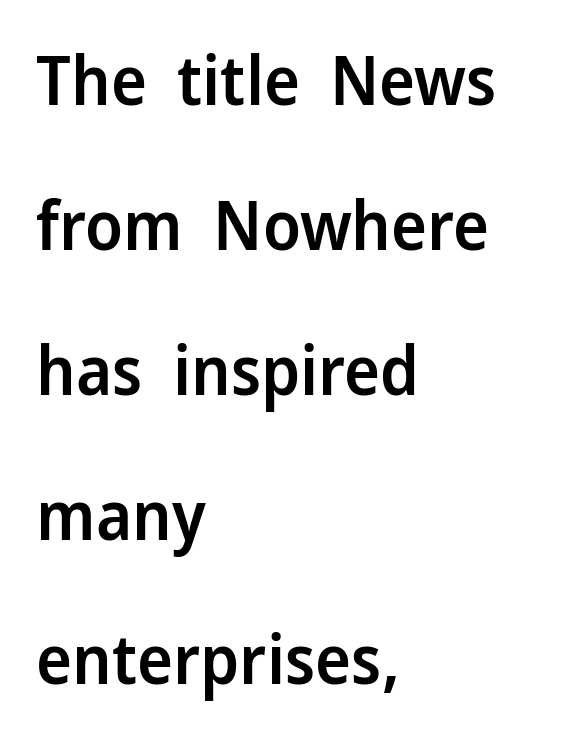
Reading down the block, your eye returns to a fixed left position each line. The baseline area is clear. This sample trades compactness for vertical openness between lines. How heavy is the stroke? Medium-heavy — a semibold, shy of bold. The letterforms sit shoulder to shoulder at normal distance.
